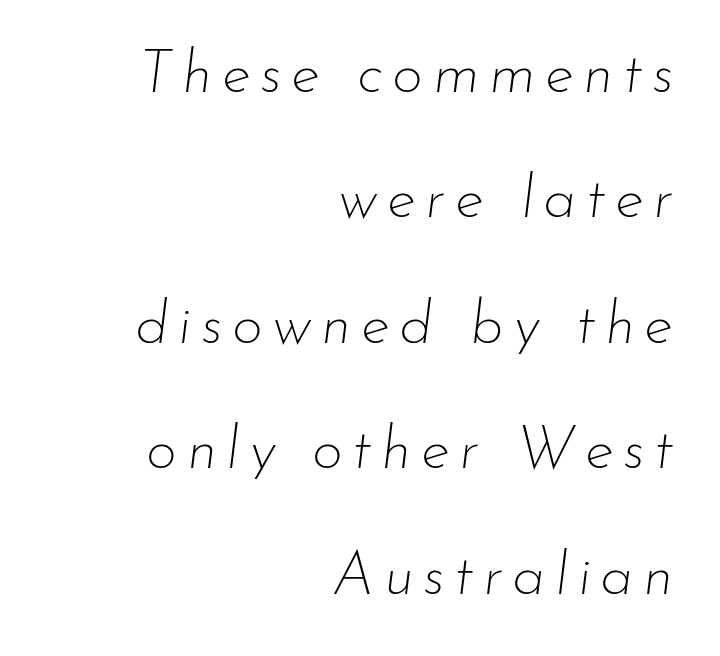
{"italic": "yes", "lean": "right", "slant_degrees": 7, "bold": "no", "weight": "thin", "width": "normal", "stroke_contrast": "low", "x_height": "small", "monospaced": "no", "underline": "no", "align": "right", "line_spacing": "loose", "line_spacing_ratio": 2.09, "glyph_px": 60}
